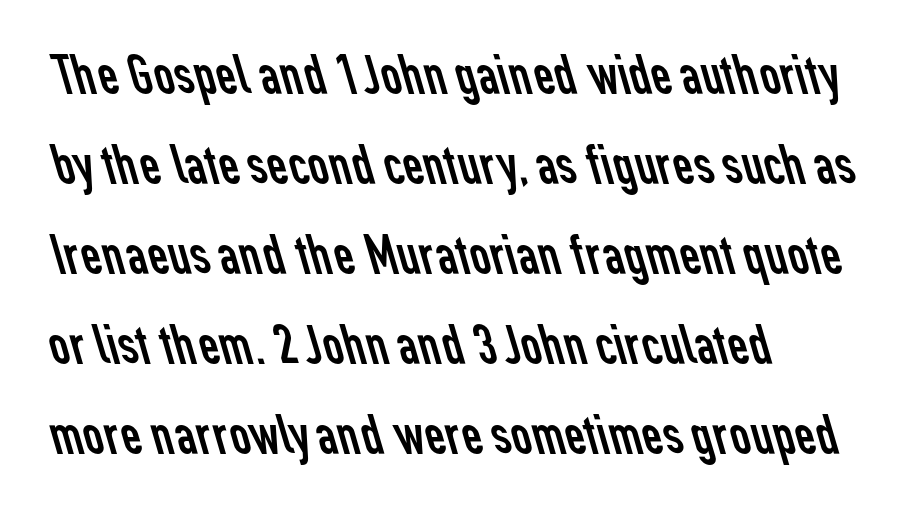
The type family on display is of the sans-serif kind. What stands out about the letter spacing? Nothing — it is the standard amount. The string is rendered with underlining switched off. You could not count columns in this text — the font is proportionally spaced. Bold? No — there's no thickening of the strokes.
